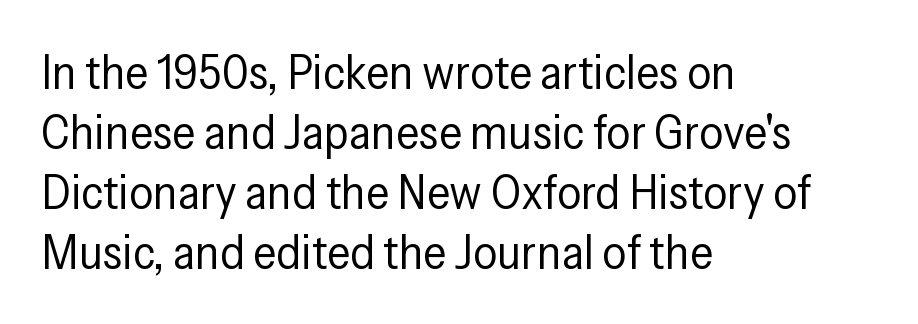
Every character sits straight up, as roman type does. No word sits above an underline. The rows are spaced the way most documents space them. These lines stack with their left ends in a neat column. A light-to-regular cut is what we see here. Stroke terminals: plain, sans-serif.
